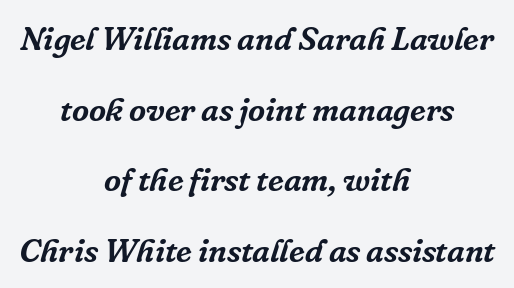
Q: Is the text italic (slanted)? A: Yes, it leans right by about 16 degrees.
Q: Is the typeface a serif or a sans-serif typeface? A: Serif.
Q: Is the text underlined? A: No.
Q: How is the paragraph aligned? A: Centered.
Q: Is the spacing between letters normal or unusually wide? A: Normal.
Q: Is the spacing between lines tight, normal or loose? A: Loose.
Q: Width (condensed, normal, or wide)? A: Normal.
Q: Stroke contrast? A: Low.
Q: x-height? A: Medium.
Q: Monospaced? A: No.
